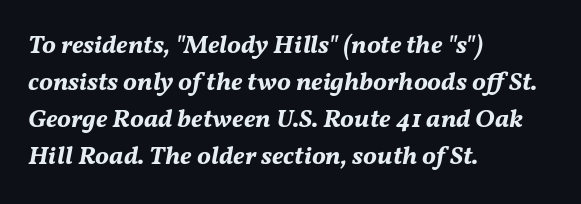
Q: Is the text bold? A: Yes.
Q: Is the text italic (slanted)? A: Yes, it leans right by about 11 degrees.
Q: Is the text underlined? A: No.
Q: How is the paragraph aligned? A: Left-aligned.
Q: Is the spacing between letters normal or unusually wide? A: Normal.
Q: Is the spacing between lines tight, normal or loose? A: Normal.
